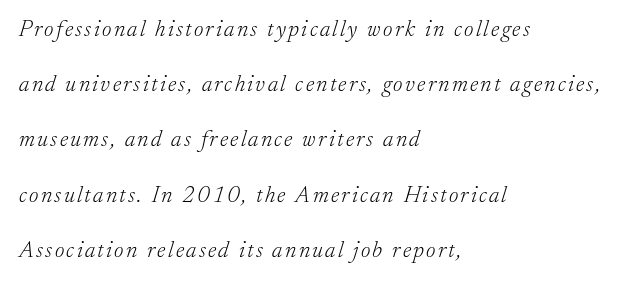
{"italic": "yes", "lean": "right", "slant_degrees": 17, "bold": "no", "underline": "no", "align": "left", "line_spacing": "loose", "line_spacing_ratio": 2.4, "glyph_px": 23}
